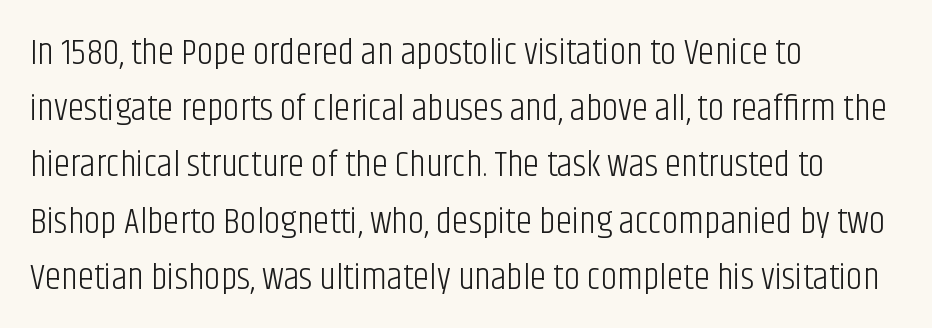
The image shows 37 px light, condensed sans-serif type, upright; set left-aligned, normal line spacing (1.52x), normal letter spacing, not underlined; low stroke contrast and a large x-height.
